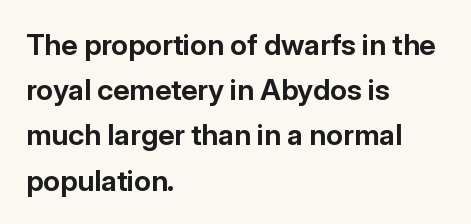
Q: Is the text bold? A: Yes.
Q: Is the text italic (slanted)? A: No, it is upright.
Q: Is the typeface a serif or a sans-serif typeface? A: Sans-serif.
Q: Is the text underlined? A: No.
Q: How is the paragraph aligned? A: Left-aligned.
Q: Is the spacing between letters normal or unusually wide? A: Normal.
Q: Is the spacing between lines tight, normal or loose? A: Normal.
Q: Width (condensed, normal, or wide)? A: Normal.
Q: Stroke contrast? A: Low.
Q: x-height? A: Medium.
Q: Monospaced? A: No.
